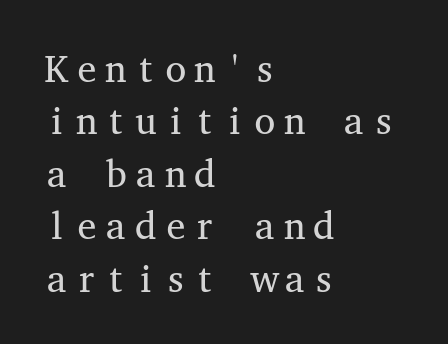
The image shows 38 px regular-weight, wide serif type, upright, monospaced; set left-aligned, normal line spacing (1.38x), normal letter spacing, not underlined; medium stroke contrast and a medium x-height.
